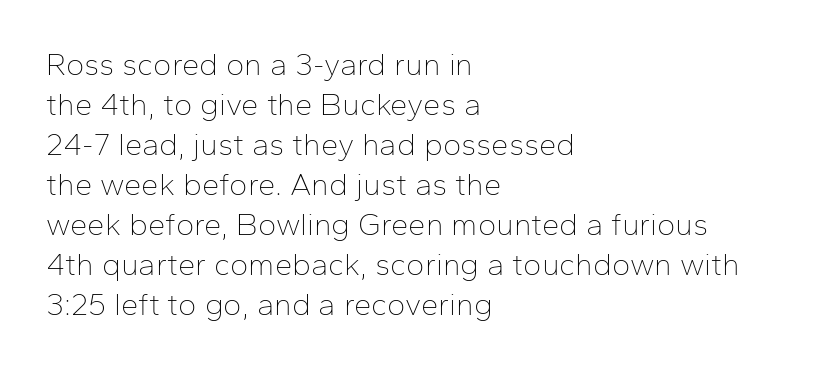
{"serif": "no", "italic": "no", "bold": "no", "weight": "thin", "width": "normal", "stroke_contrast": "low", "x_height": "medium", "monospaced": "no", "underline": "no", "align": "left", "line_spacing": "normal", "line_spacing_ratio": 1.29, "letter_spacing": "normal", "letter_spacing_em": 0.0, "glyph_px": 31}
